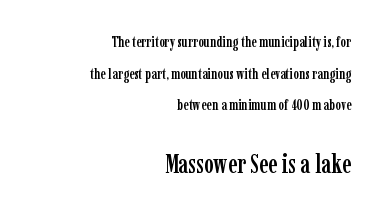
Q: Is the text italic (slanted)? A: No, it is upright.
Q: Is the text underlined? A: No.
Q: How is the paragraph aligned? A: Right-aligned.
Q: Is the spacing between letters normal or unusually wide? A: Normal.
Q: Is the spacing between lines tight, normal or loose? A: Loose.
Q: Which block of text is set in a larger size, the first (top) or the second (bottom)? A: The second (bottom) one.
